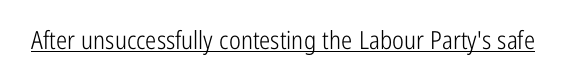
The letterforms sit at book weight or below. Posture: upright roman. Here the glyphs are tracked normally, forming tight word shapes. The words here are underlined.
